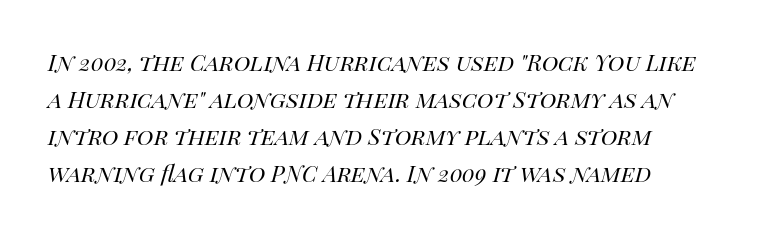
The image shows 28 px regular-weight type, italic (leaning right); set normal line spacing (1.32x), normal letter spacing, not underlined; high stroke contrast and a large x-height.
